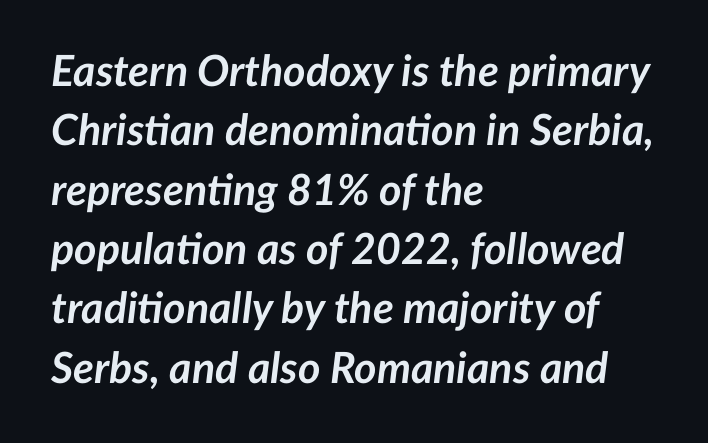
Q: Is the text bold? A: Yes.
Q: Is the text italic (slanted)? A: Yes, it leans right by about 7 degrees.
Q: Is the text underlined? A: No.
Q: How is the paragraph aligned? A: Left-aligned.
Q: Is the spacing between letters normal or unusually wide? A: Normal.
Q: Is the spacing between lines tight, normal or loose? A: Normal.
Q: Width (condensed, normal, or wide)? A: Normal.
Q: Stroke contrast? A: Low.
Q: x-height? A: Medium.
Q: Monospaced? A: No.
